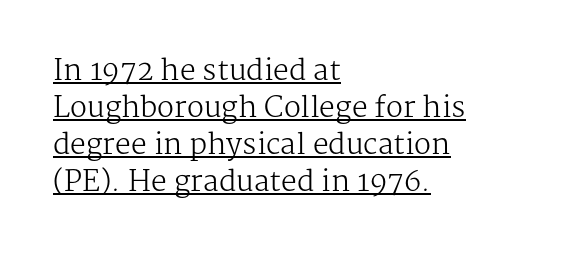
Is this a fixed-width face? No — the glyphs have proportional, varying widths. Are there feet on the stems? There are — it's a serif. Stroke mass is kept to a normal reading level or below. Glyph-to-glyph distance matches everyday printed text. A continuous stroke trails under the words, as in a hyperlink.
